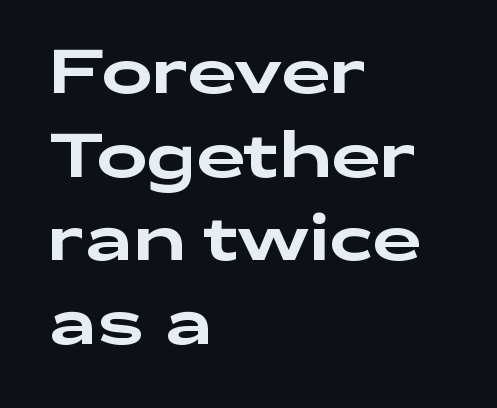
The line texture is even and compact thanks to regular tracking. The space directly below the letters is spotless. Each letter keeps its own natural width here, so spacing adapts to shape. Stroke terminals: plain, sans-serif.
